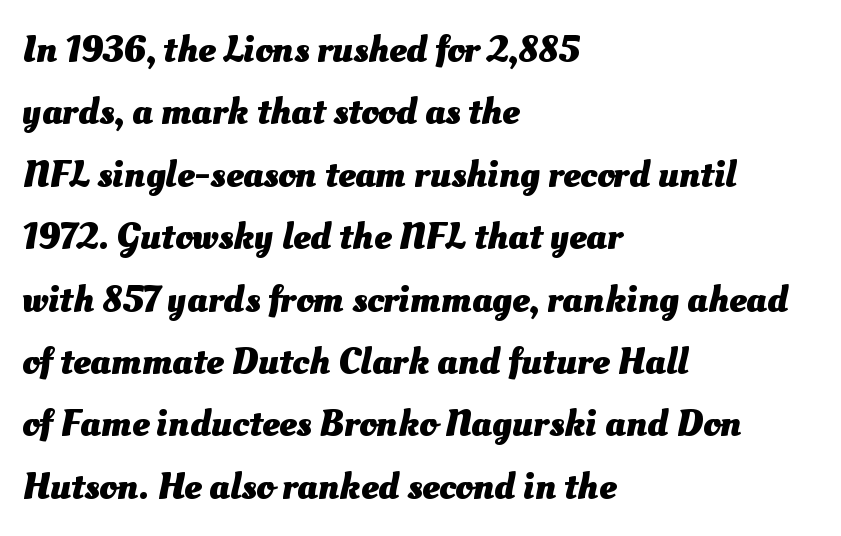
Each letter keeps its own natural width here, so spacing adapts to shape. The paragraph shown leans on its left margin. Honestly, the row spacing looks completely unremarkable. Observe the ordinary spacing: letters are neighbours, not strangers. The zone under the glyphs is completely vacant. Stroke thickness is high; the sample reads as a true bold.
